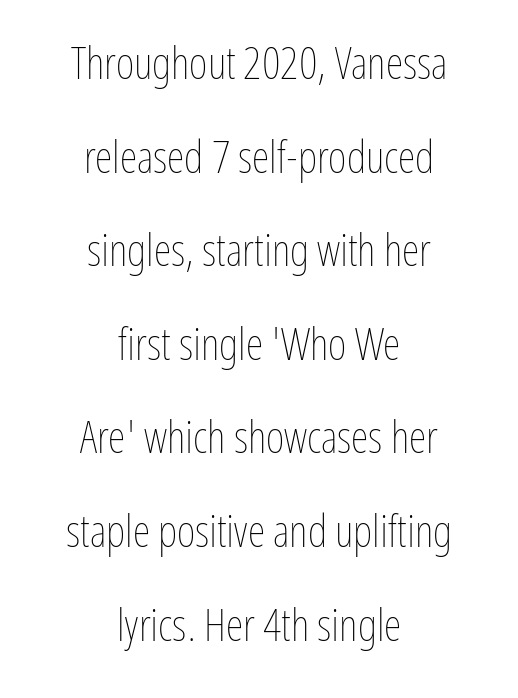
Q: Is the text bold? A: No.
Q: Is the text italic (slanted)? A: No, it is upright.
Q: Is the text underlined? A: No.
Q: How is the paragraph aligned? A: Centered.
Q: Is the spacing between letters normal or unusually wide? A: Normal.
Q: Is the spacing between lines tight, normal or loose? A: Loose.
Q: Width (condensed, normal, or wide)? A: Condensed.
Q: Stroke contrast? A: Low.
Q: x-height? A: Medium.
Q: Monospaced? A: No.
